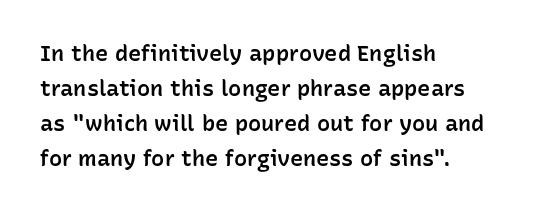
Q: Is the text bold? A: Semi-bold.
Q: Is the text italic (slanted)? A: No, it is upright.
Q: Is the text underlined? A: No.
Q: How is the paragraph aligned? A: Left-aligned.
Q: Is the spacing between letters normal or unusually wide? A: Normal.
Q: Is the spacing between lines tight, normal or loose? A: Normal.
